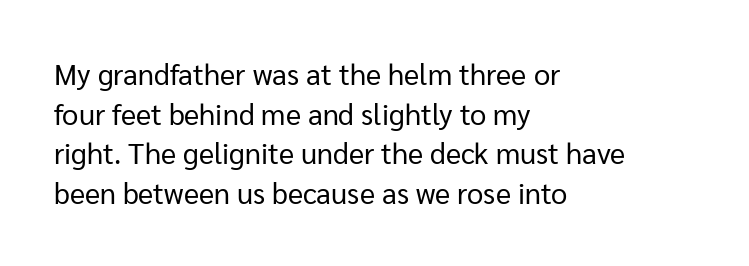
The image shows 29 px regular-weight sans-serif type, upright; set left-aligned, normal line spacing (1.37x), normal letter spacing, not underlined; low stroke contrast and a medium x-height.
